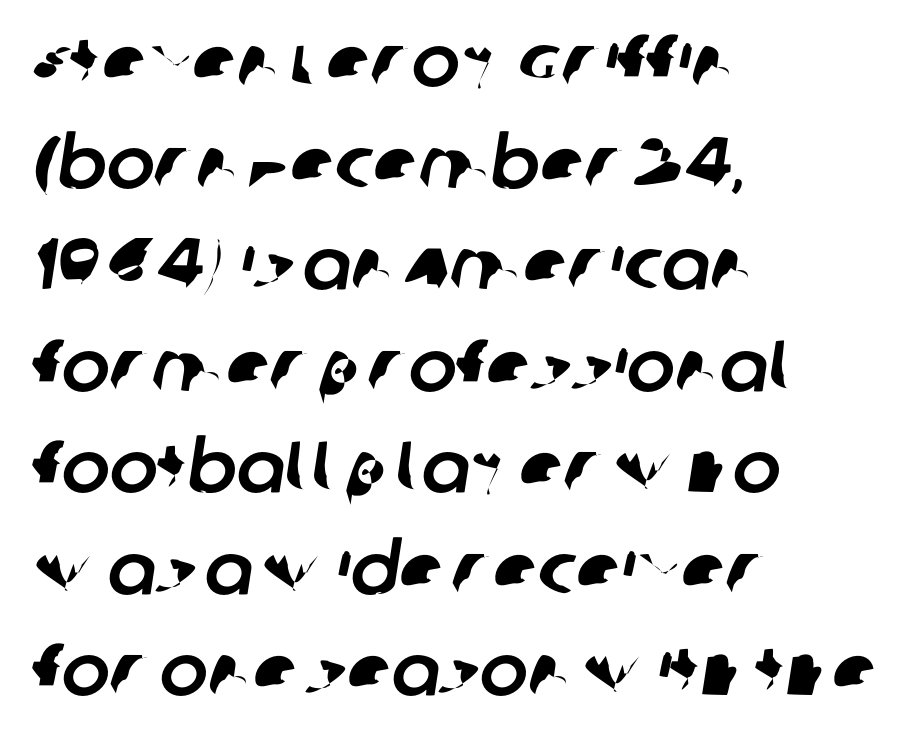
Looks like regular typesetting: each glyph gets only the width it needs. The characters display no serif detailing; their extremities are plain. A typesetter would call this leading conventional body-copy spacing. Reading down the block, your eye returns to a fixed left position each line. Lines of text with bare space underneath.
